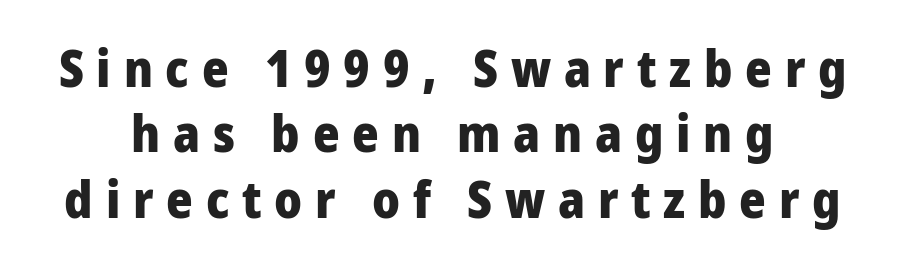
The image shows 51 px heavy sans-serif type, upright; set normal line spacing (1.28x), unusually wide letter spacing (+0.25 em), not underlined; low stroke contrast and a medium x-height.
